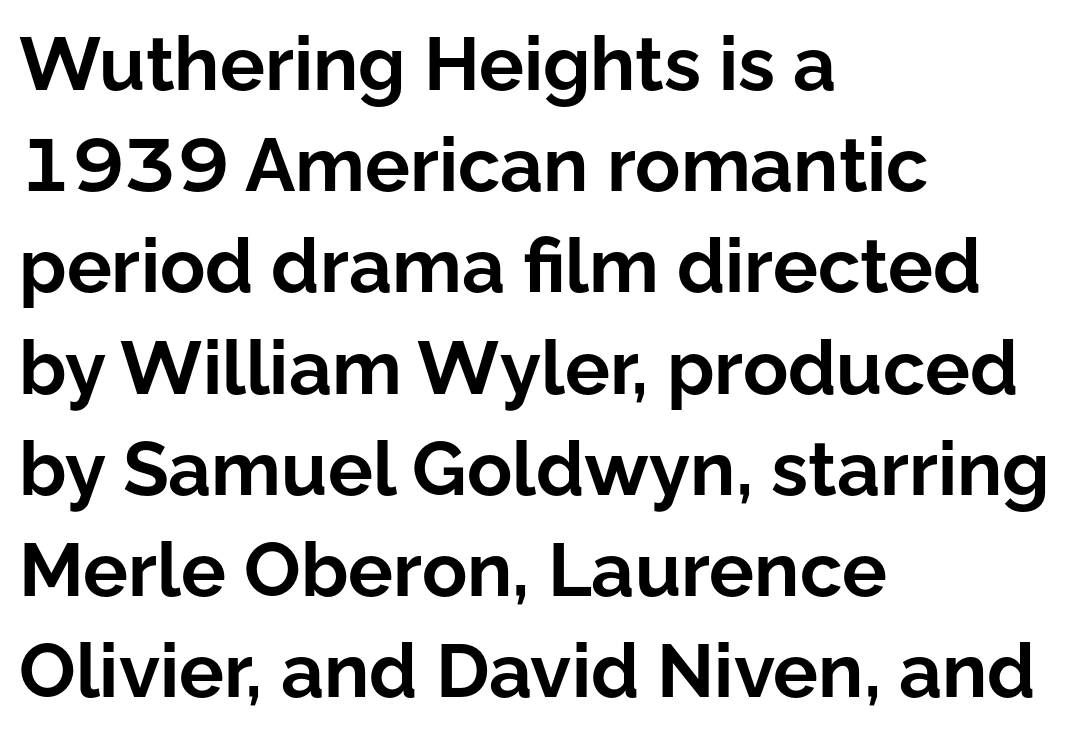
{"serif": "no", "italic": "no", "bold": "yes", "weight": "bold", "width": "normal", "stroke_contrast": "low", "x_height": "medium", "monospaced": "no", "underline": "no", "align": "left", "line_spacing": "normal", "line_spacing_ratio": 1.35, "letter_spacing": "normal", "letter_spacing_em": 0.0, "glyph_px": 75}
